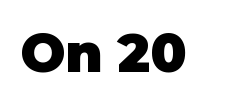
The text was rendered using a sans face with plain stroke endings. The letterforms sit shoulder to shoulder at normal distance. Nope, not italic — everything's standing straight. Weight check: bold — yes, fully. Check the space under the baseline: it is left empty.
